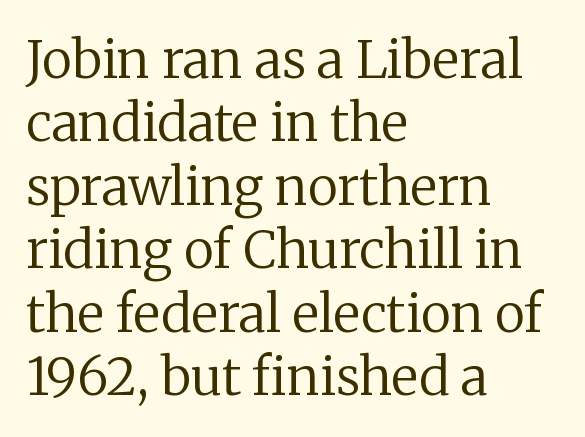
The image shows 52 px regular-weight serif type, upright; set left-aligned, line spacing 1.22x, normal letter spacing, not underlined; low stroke contrast and a medium x-height.
